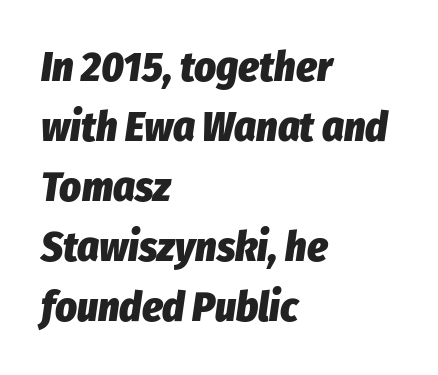
Q: Is the text bold? A: Yes.
Q: Is the text italic (slanted)? A: Yes, it leans right by about 8 degrees.
Q: Is the text underlined? A: No.
Q: How is the paragraph aligned? A: Left-aligned.
Q: Is the spacing between letters normal or unusually wide? A: Normal.
Q: Is the spacing between lines tight, normal or loose? A: Normal.
Q: Width (condensed, normal, or wide)? A: Condensed.
Q: Stroke contrast? A: Low.
Q: x-height? A: Medium.
Q: Monospaced? A: No.
